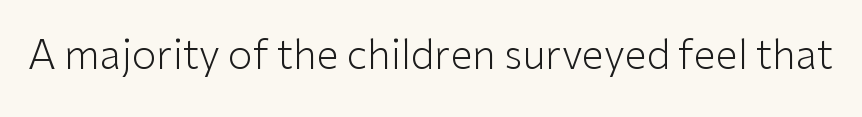
The image shows 40 px light sans-serif type, upright; set normal letter spacing, not underlined; low stroke contrast and a medium x-height.
